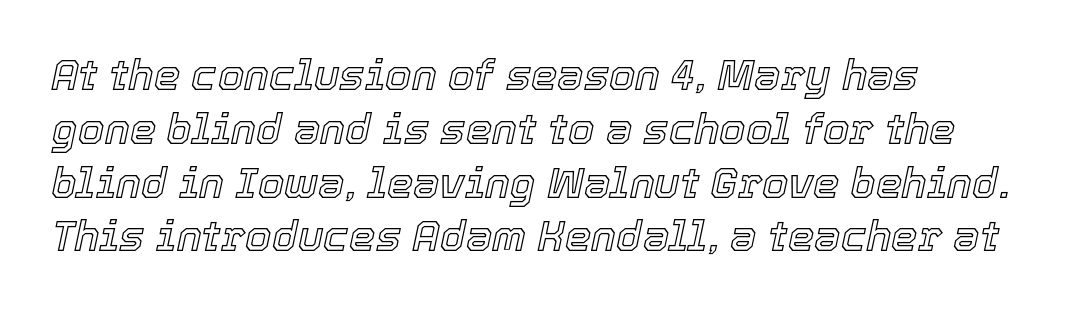
The type is set solid horizontally, with unmodified tracking. Spacing verdict: proportional, widths tailored to each character. The rendering applies a slant to the glyphs. Any mark beneath the type? The region is blank. The leading is moderate, giving the passage an even texture. Compared with a centered layout, this one pins lines to the left instead.
